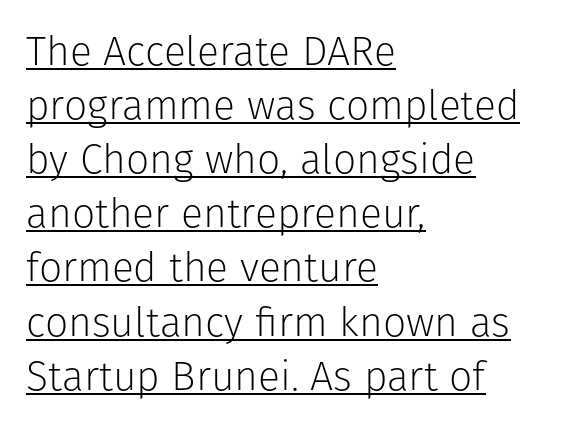
Q: Is the text bold? A: No.
Q: Is the text italic (slanted)? A: No, it is upright.
Q: Is the typeface a serif or a sans-serif typeface? A: Sans-serif.
Q: Is the text underlined? A: Yes.
Q: How is the paragraph aligned? A: Left-aligned.
Q: Is the spacing between letters normal or unusually wide? A: Normal.
Q: Is the spacing between lines tight, normal or loose? A: Normal.
Q: Width (condensed, normal, or wide)? A: Normal.
Q: Stroke contrast? A: Low.
Q: x-height? A: Medium.
Q: Monospaced? A: No.
